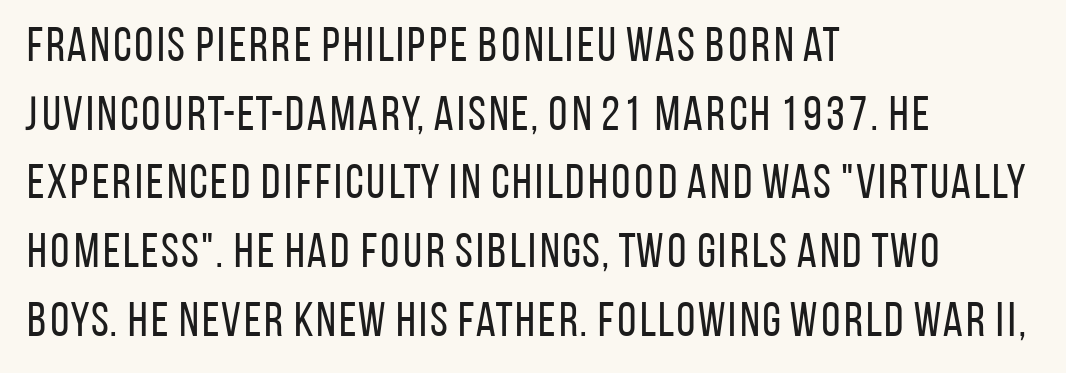
The image shows 48 px regular-weight, condensed sans-serif type, upright; set left-aligned, normal line spacing (1.43x), normal letter spacing, not underlined; low stroke contrast and a large x-height.
